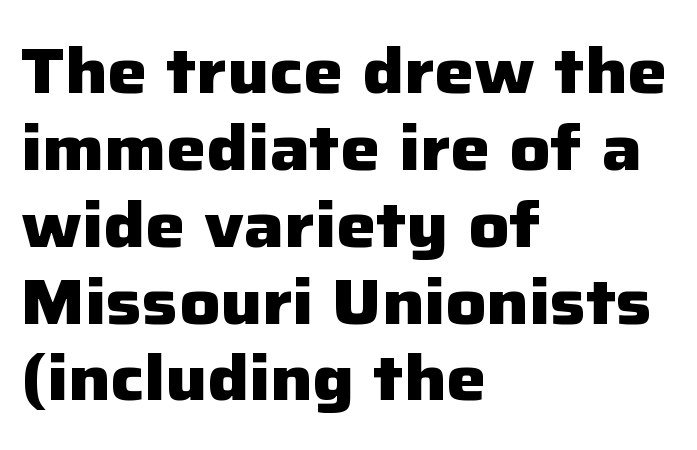
Q: Is the text bold? A: Yes.
Q: Is the text italic (slanted)? A: No, it is upright.
Q: Is the typeface a serif or a sans-serif typeface? A: Sans-serif.
Q: Is the text underlined? A: No.
Q: How is the paragraph aligned? A: Left-aligned.
Q: Is the spacing between letters normal or unusually wide? A: Normal.
Q: Width (condensed, normal, or wide)? A: Normal.
Q: Stroke contrast? A: Low.
Q: x-height? A: Medium.
Q: Monospaced? A: No.
